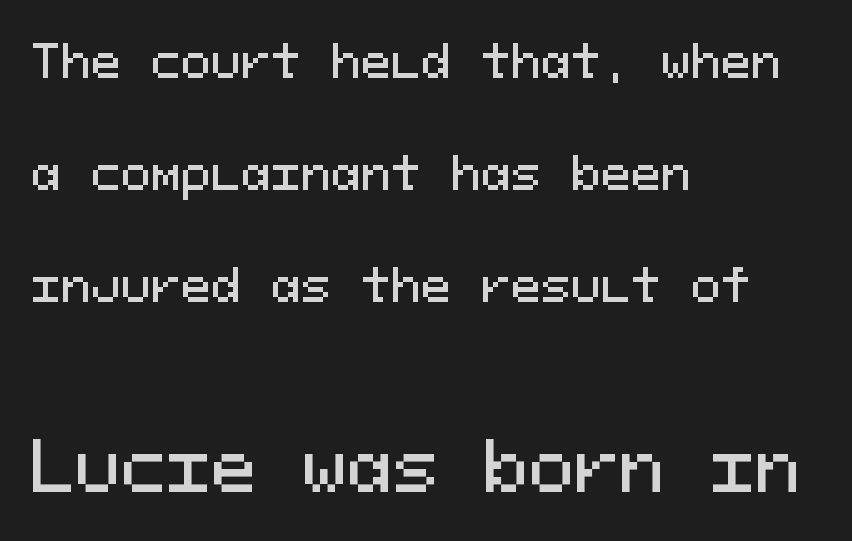
Every stem runs plumb, perpendicular to the baseline. Scale increases going downward across the two blocks. Serif or sans? Sans — the stroke terminals are bare. Nobody touched the tracking dial on this one.
